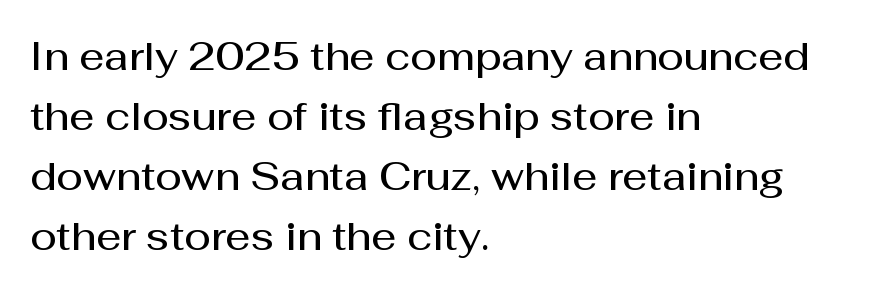
{"serif": "no", "italic": "no", "bold": "semi", "weight": "semibold", "width": "normal", "stroke_contrast": "medium", "x_height": "medium", "monospaced": "no", "underline": "no", "align": "left", "line_spacing": "normal", "line_spacing_ratio": 1.54, "letter_spacing": "normal", "letter_spacing_em": 0.0, "glyph_px": 39}
